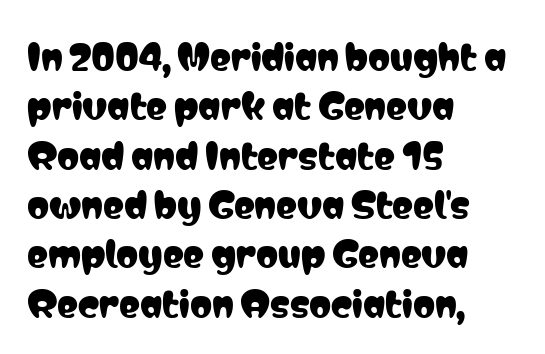
The image shows 35 px condensed sans-serif type, upright; set left-aligned, normal line spacing (1.41x), normal letter spacing, not underlined; low stroke contrast and a medium x-height.
